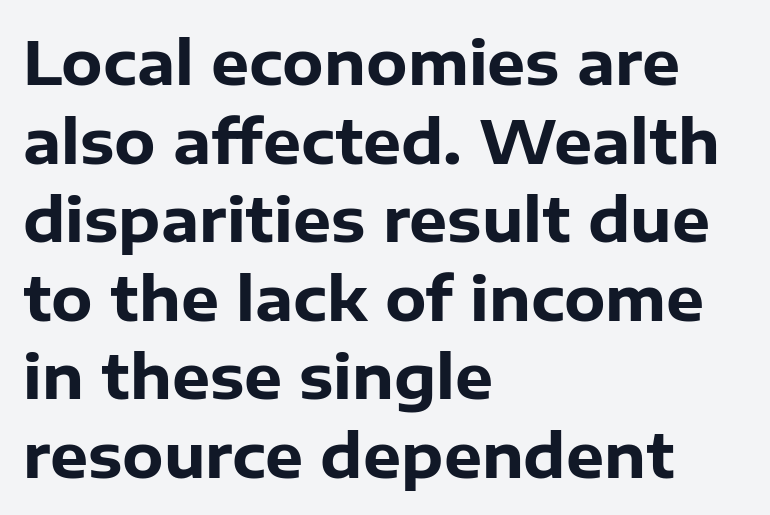
{"serif": "no", "italic": "no", "bold": "yes", "weight": "heavy", "width": "normal", "stroke_contrast": "low", "x_height": "medium", "monospaced": "no", "underline": "no", "align": "left", "line_spacing": "normal", "line_spacing_ratio": 1.31, "letter_spacing": "normal", "letter_spacing_em": 0.0, "glyph_px": 60}
